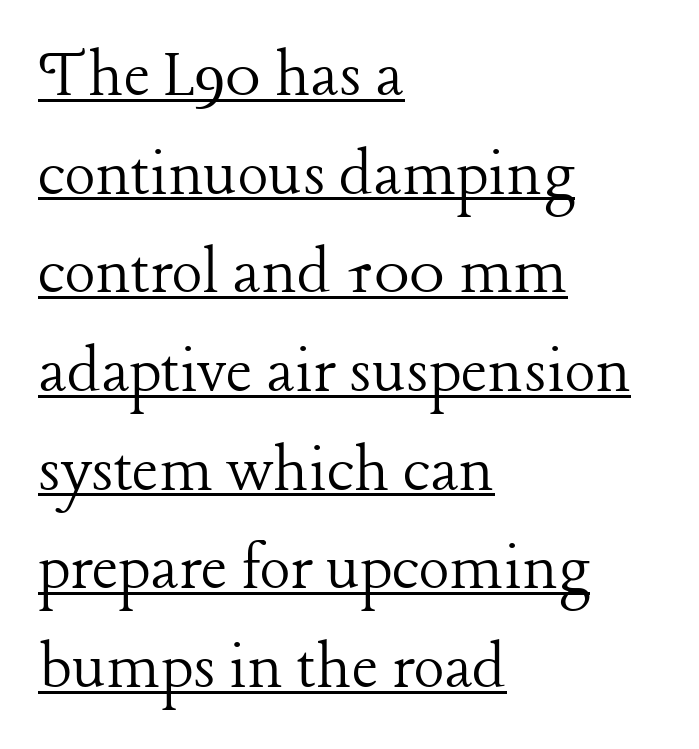
Yep, those are serifs on the letters. A typesetter would call this leading conventional body-copy spacing. This sample uses plain, unmodified letter spacing. Proportional: the letters do not fall into vertical columns.
